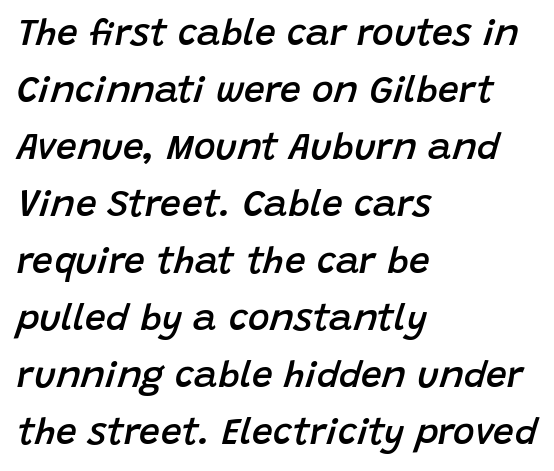
Spacing between characters is what you'd get straight out of the box. The face used here is proportionally spaced, like ordinary book or web type. Nobody drew a line under any word here. Typeset ragged right — the left edge is the straight one. Compared with an ordinary text face, these strokes are moderately heavier — a semibold. The passage shown stacks its lines at a standard gap.
